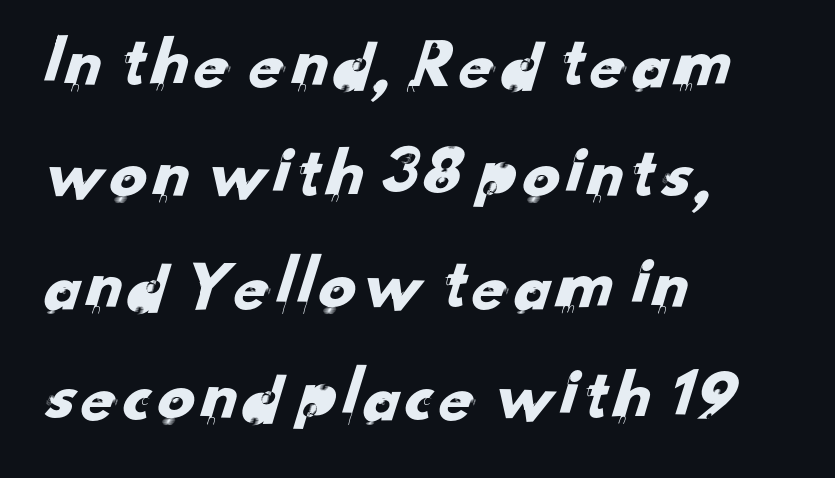
The image shows 74 px sans-serif type; set left-aligned, normal line spacing (1.5x), normal letter spacing, not underlined; low stroke contrast and a small x-height.
